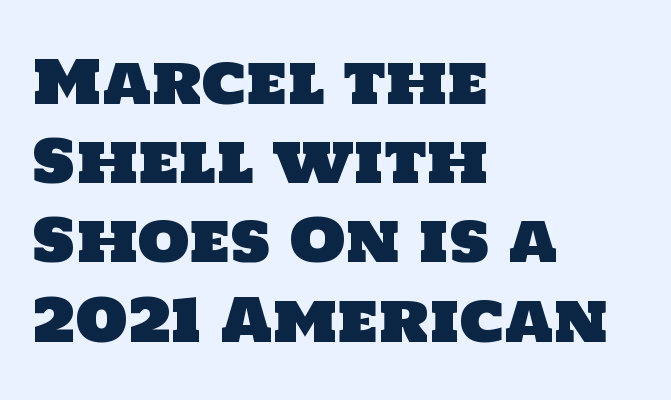
Q: Is the typeface a serif or a sans-serif typeface? A: Sans-serif.
Q: Is the text underlined? A: No.
Q: How is the paragraph aligned? A: Left-aligned.
Q: Is the spacing between letters normal or unusually wide? A: Normal.
Q: Is the spacing between lines tight, normal or loose? A: Normal.
Q: Width (condensed, normal, or wide)? A: Normal.
Q: Stroke contrast? A: Low.
Q: x-height? A: Large.
Q: Monospaced? A: No.
